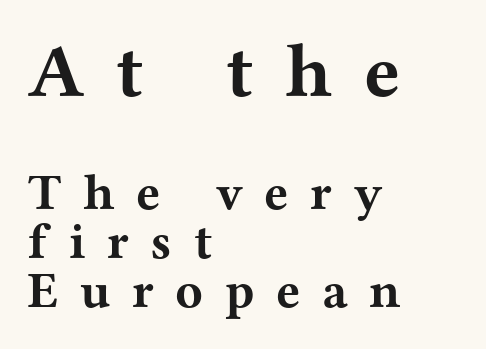
The image shows 76 px bold, wide serif type, upright; set left-aligned, tight line spacing (0.97x), unusually wide letter spacing (+0.42 em), not underlined; the first (top) block is 1.49x larger; medium stroke contrast and a medium x-height.
